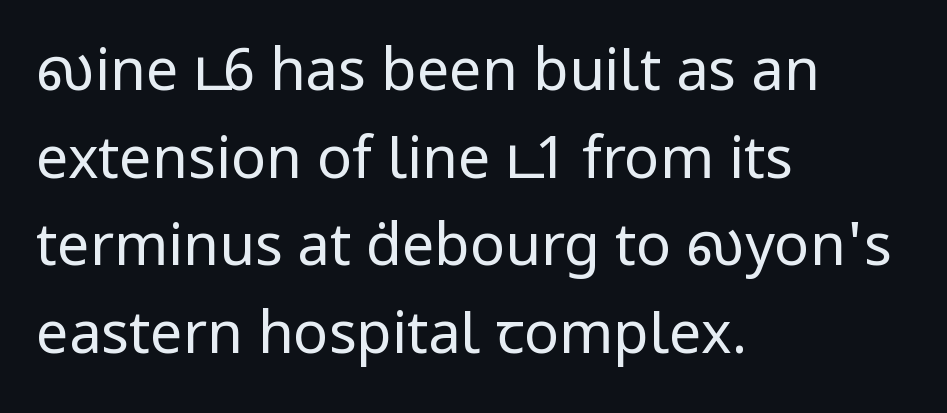
Q: Is the text bold? A: No.
Q: Is the text italic (slanted)? A: No, it is upright.
Q: Is the typeface a serif or a sans-serif typeface? A: Sans-serif.
Q: Is the text underlined? A: No.
Q: How is the paragraph aligned? A: Left-aligned.
Q: Is the spacing between letters normal or unusually wide? A: Normal.
Q: Is the spacing between lines tight, normal or loose? A: Normal.
Q: Width (condensed, normal, or wide)? A: Normal.
Q: Stroke contrast? A: Low.
Q: x-height? A: Medium.
Q: Monospaced? A: No.
